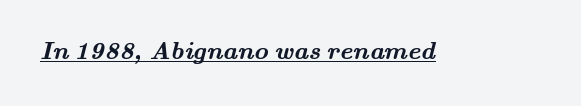
The tracking reads as untouched default to a designer's eye. Students, this is bold: see how much ink each stroke carries. Emphasis is given by a line drawn under the lettering.
